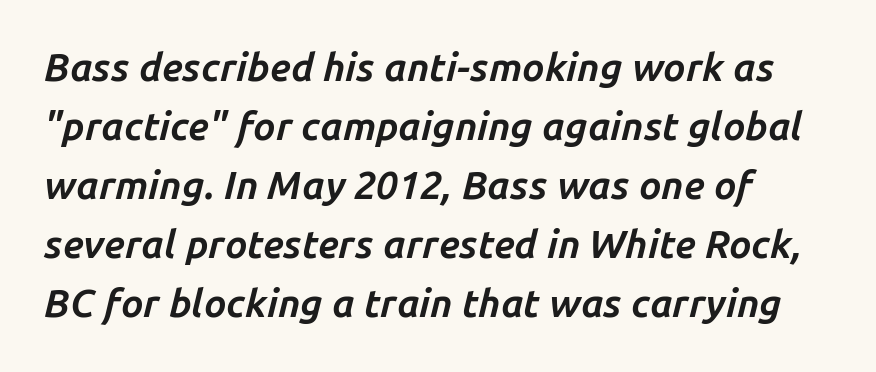
{"italic": "yes", "lean": "right", "slant_degrees": 14, "bold": "yes", "weight": "bold", "width": "normal", "stroke_contrast": "low", "x_height": "medium", "monospaced": "no", "underline": "no", "align": "left", "line_spacing": "normal", "line_spacing_ratio": 1.51, "letter_spacing": "normal", "letter_spacing_em": 0.0, "glyph_px": 39}
